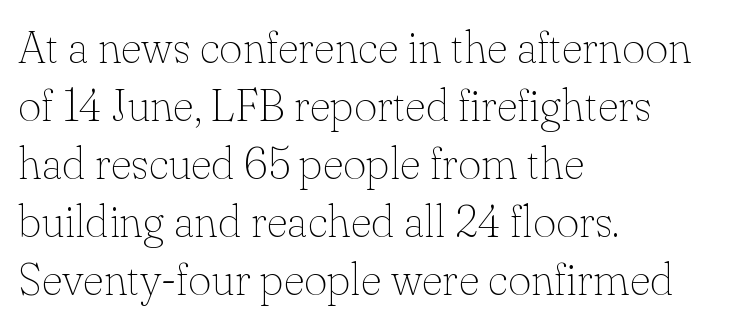
{"serif": "yes", "italic": "no", "bold": "no", "weight": "thin", "width": "normal", "stroke_contrast": "low", "x_height": "small", "monospaced": "no", "underline": "no", "align": "left", "line_spacing": "normal", "line_spacing_ratio": 1.29, "letter_spacing": "normal", "letter_spacing_em": 0.0, "glyph_px": 45}
